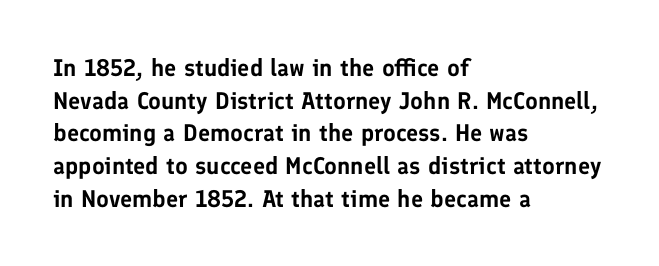
Q: Is the text italic (slanted)? A: No, it is upright.
Q: Is the text underlined? A: No.
Q: How is the paragraph aligned? A: Left-aligned.
Q: Is the spacing between letters normal or unusually wide? A: Normal.
Q: Is the spacing between lines tight, normal or loose? A: Normal.
